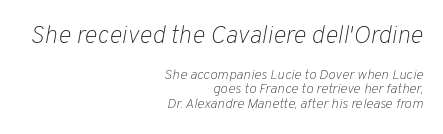
{"italic": "yes", "lean": "right", "slant_degrees": 10, "bold": "no", "underline": "no", "align": "right", "line_spacing": "tight", "line_spacing_ratio": 1.03, "letter_spacing": "normal", "letter_spacing_em": 0.0, "larger_block": "first", "size_ratio": 1.79, "glyph_px": 25}
